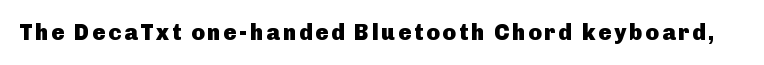
The image shows 22 px bold type, upright; set not underlined.
